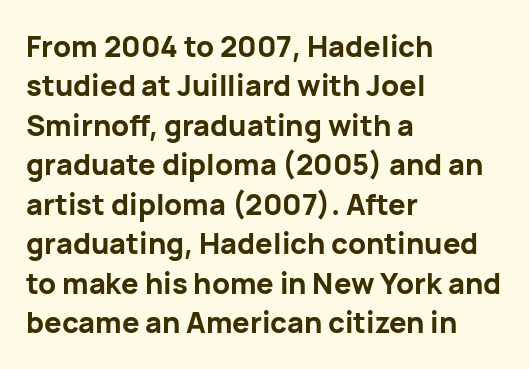
{"serif": "no", "italic": "no", "bold": "yes", "weight": "bold", "width": "normal", "stroke_contrast": "low", "x_height": "medium", "monospaced": "no", "underline": "no", "align": "left", "line_spacing": "normal", "line_spacing_ratio": 1.36, "letter_spacing": "normal", "letter_spacing_em": 0.0, "glyph_px": 29}
